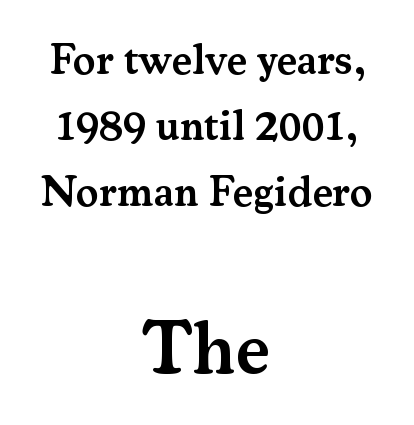
The image shows 75 px semibold serif type, upright; set centered, normal line spacing (1.54x), normal letter spacing, not underlined; the second (bottom) block is 1.74x larger; medium stroke contrast and a small x-height.
